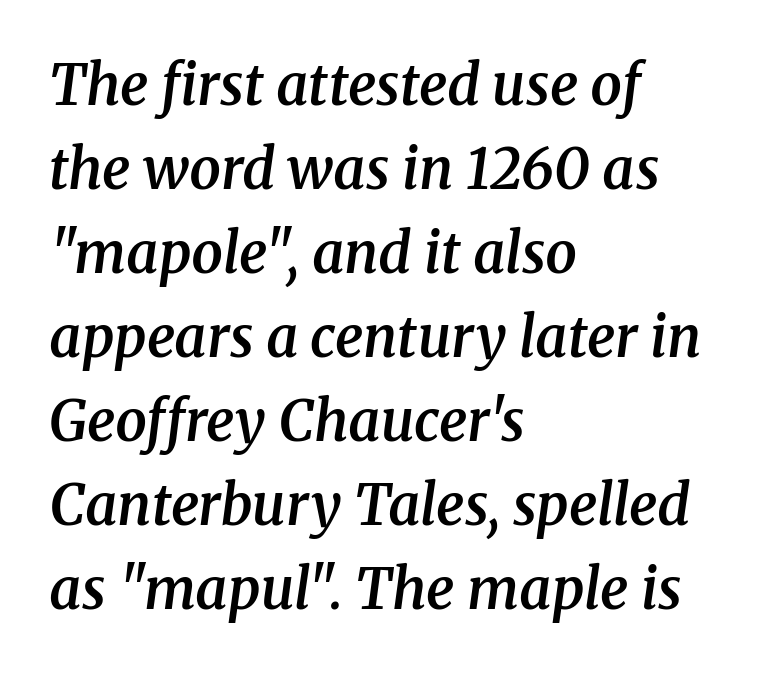
Q: Is the text bold? A: Semi-bold.
Q: Is the text italic (slanted)? A: Yes, it leans right by about 8 degrees.
Q: Is the typeface a serif or a sans-serif typeface? A: Serif.
Q: Is the text underlined? A: No.
Q: How is the paragraph aligned? A: Left-aligned.
Q: Is the spacing between letters normal or unusually wide? A: Normal.
Q: Is the spacing between lines tight, normal or loose? A: Normal.
Q: Width (condensed, normal, or wide)? A: Normal.
Q: Stroke contrast? A: Medium.
Q: x-height? A: Medium.
Q: Monospaced? A: No.
